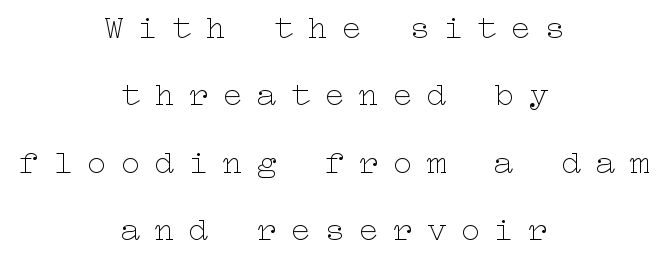
Q: Is the text bold? A: No.
Q: Is the text italic (slanted)? A: No, it is upright.
Q: Is the text underlined? A: No.
Q: How is the paragraph aligned? A: Centered.
Q: Is the spacing between letters normal or unusually wide? A: Unusually wide.
Q: Is the spacing between lines tight, normal or loose? A: Loose.
Q: Width (condensed, normal, or wide)? A: Wide.
Q: Stroke contrast? A: Low.
Q: x-height? A: Medium.
